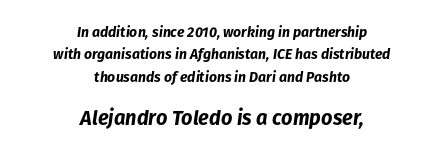
{"italic": "yes", "lean": "right", "slant_degrees": 8, "bold": "yes", "underline": "no", "align": "center", "line_spacing": "normal", "line_spacing_ratio": 1.6, "letter_spacing": "normal", "letter_spacing_em": 0.0, "larger_block": "second", "size_ratio": 1.43, "glyph_px": 20}
